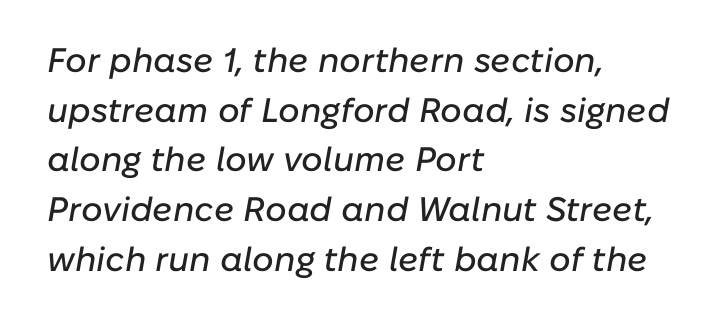
The image shows 34 px text type, italic (leaning right); set left-aligned, normal line spacing (1.46x), normal letter spacing, not underlined; low stroke contrast and a medium x-height.
